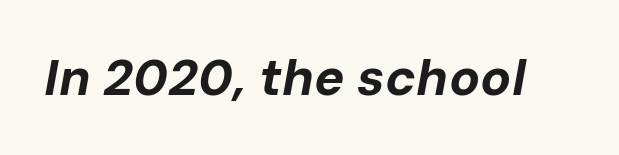
The image shows 51 px bold type, italic (leaning right); set normal letter spacing, not underlined; low stroke contrast and a medium x-height.
